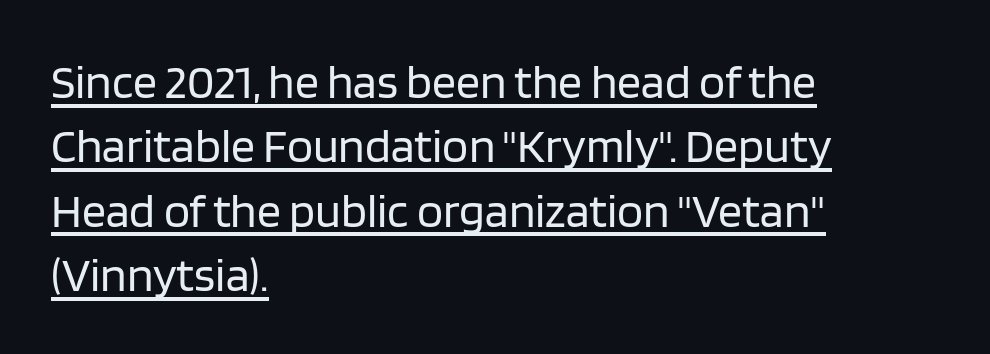
Q: Is the text bold? A: No.
Q: Is the text italic (slanted)? A: No, it is upright.
Q: Is the typeface a serif or a sans-serif typeface? A: Sans-serif.
Q: Is the text underlined? A: Yes.
Q: How is the paragraph aligned? A: Left-aligned.
Q: Is the spacing between letters normal or unusually wide? A: Normal.
Q: Is the spacing between lines tight, normal or loose? A: Normal.
Q: Width (condensed, normal, or wide)? A: Normal.
Q: Stroke contrast? A: Low.
Q: x-height? A: Large.
Q: Monospaced? A: No.
